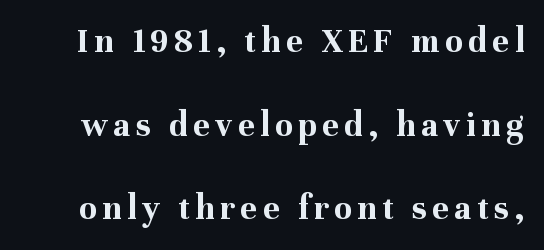
In terms of leading, this rendering errs on the spacious side. This sample has the flowing, uneven cadence of proportional lettering. Descender tails drop into unmarked territory. The typesetting leans heavy: a genuine bold.
